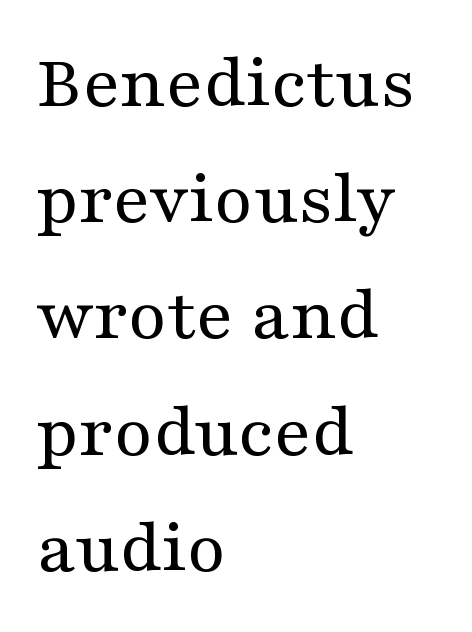
Q: Is the text bold? A: No.
Q: Is the text italic (slanted)? A: No, it is upright.
Q: Is the typeface a serif or a sans-serif typeface? A: Serif.
Q: Is the text underlined? A: No.
Q: How is the paragraph aligned? A: Left-aligned.
Q: Is the spacing between letters normal or unusually wide? A: Normal.
Q: Is the spacing between lines tight, normal or loose? A: Normal.
Q: Width (condensed, normal, or wide)? A: Wide.
Q: Stroke contrast? A: Medium.
Q: x-height? A: Medium.
Q: Monospaced? A: No.
